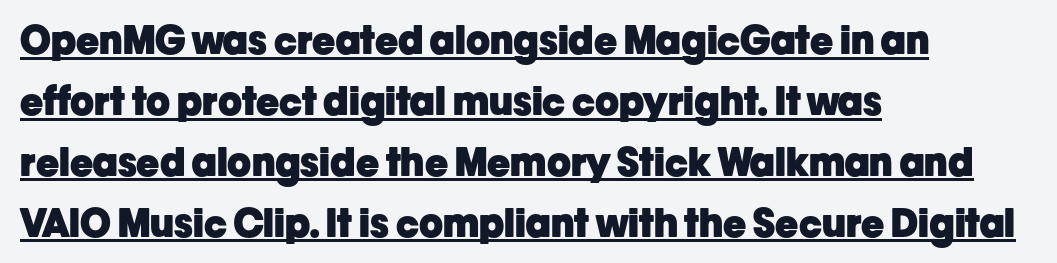
{"serif": "no", "italic": "no", "bold": "yes", "weight": "heavy", "width": "normal", "stroke_contrast": "low", "x_height": "medium", "monospaced": "no", "underline": "yes", "align": "left", "line_spacing": "normal", "line_spacing_ratio": 1.56, "letter_spacing": "normal", "letter_spacing_em": 0.0, "glyph_px": 39}
